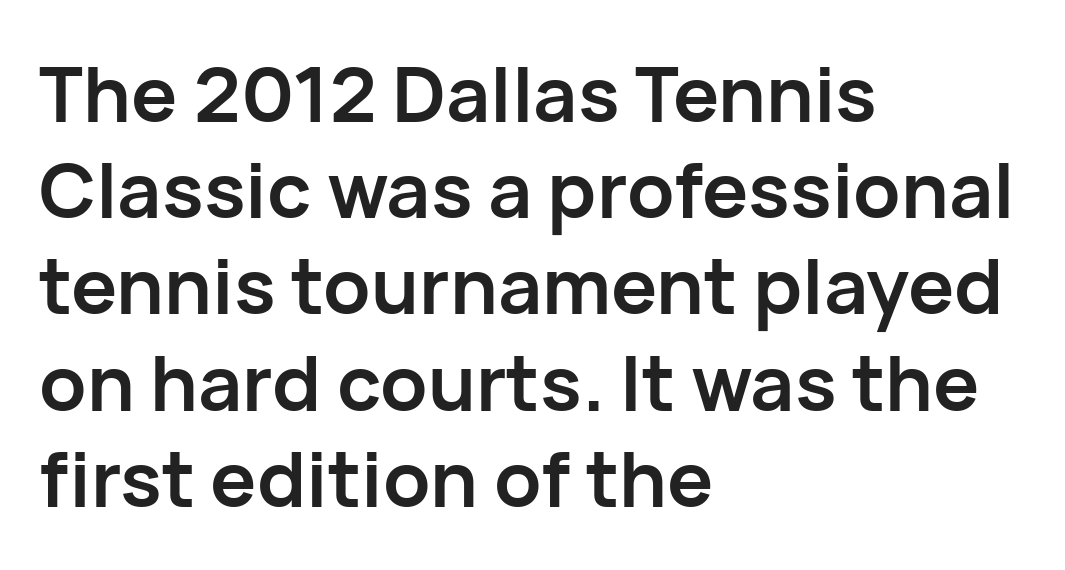
{"serif": "no", "italic": "no", "bold": "yes", "weight": "semibold", "width": "normal", "stroke_contrast": "low", "x_height": "medium", "monospaced": "no", "underline": "no", "align": "left", "line_spacing": "normal", "line_spacing_ratio": 1.25, "letter_spacing": "normal", "letter_spacing_em": 0.0, "glyph_px": 77}
